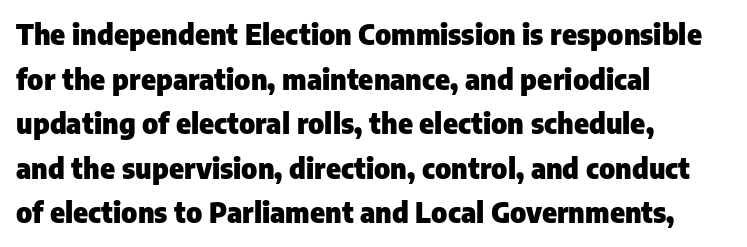
{"serif": "no", "italic": "no", "bold": "yes", "weight": "heavy", "width": "normal", "stroke_contrast": "low", "x_height": "medium", "monospaced": "no", "underline": "no", "align": "left", "line_spacing": "normal", "line_spacing_ratio": 1.59, "letter_spacing": "normal", "letter_spacing_em": 0.0, "glyph_px": 28}
